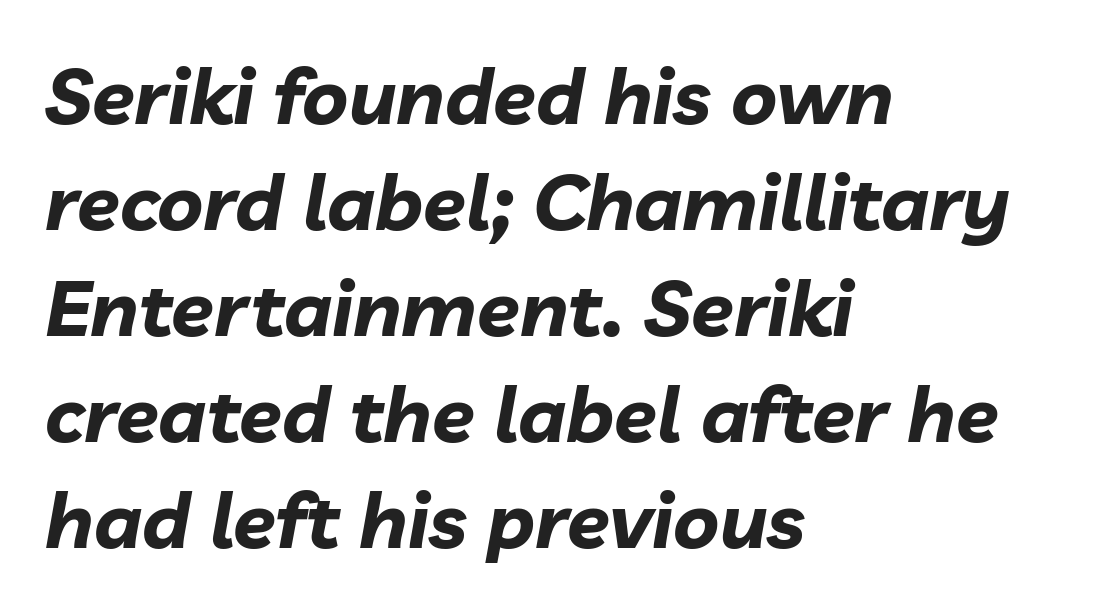
{"italic": "yes", "lean": "right", "slant_degrees": 10, "bold": "yes", "weight": "bold", "width": "normal", "stroke_contrast": "low", "x_height": "medium", "monospaced": "no", "underline": "no", "align": "left", "line_spacing": "normal", "line_spacing_ratio": 1.36, "letter_spacing": "normal", "letter_spacing_em": 0.0, "glyph_px": 78}
